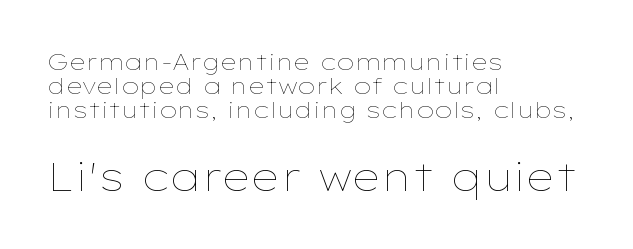
Weight: not bold — regular or lighter. This sample is left-justified, so line endings fall wherever the words run out. Underline: absent. Students, observe: this is what under-led, compact text looks like.
